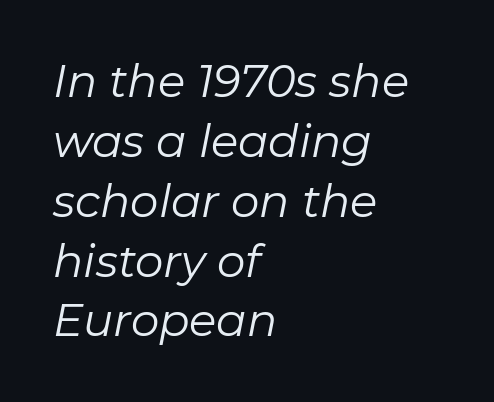
The image shows 45 px regular-weight type, italic (leaning right); set left-aligned, normal line spacing (1.33x), normal letter spacing, not underlined; low stroke contrast and a medium x-height.
